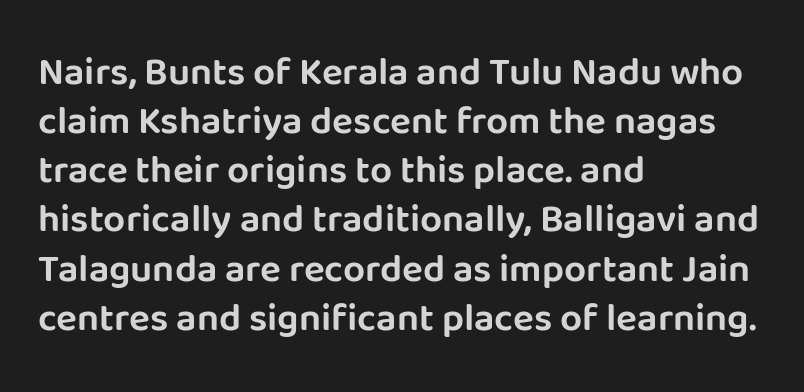
{"serif": "no", "italic": "no", "width": "normal", "stroke_contrast": "low", "x_height": "large", "monospaced": "no", "underline": "no", "align": "left", "line_spacing": "normal", "line_spacing_ratio": 1.26, "letter_spacing": "normal", "letter_spacing_em": 0.0, "glyph_px": 39}
